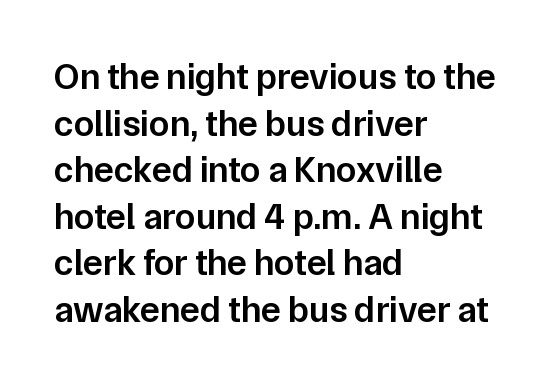
Q: Is the text bold? A: Semi-bold.
Q: Is the text italic (slanted)? A: No, it is upright.
Q: Is the typeface a serif or a sans-serif typeface? A: Sans-serif.
Q: Is the text underlined? A: No.
Q: How is the paragraph aligned? A: Left-aligned.
Q: Is the spacing between letters normal or unusually wide? A: Normal.
Q: Is the spacing between lines tight, normal or loose? A: Normal.
Q: Width (condensed, normal, or wide)? A: Normal.
Q: Stroke contrast? A: Low.
Q: x-height? A: Medium.
Q: Monospaced? A: No.
